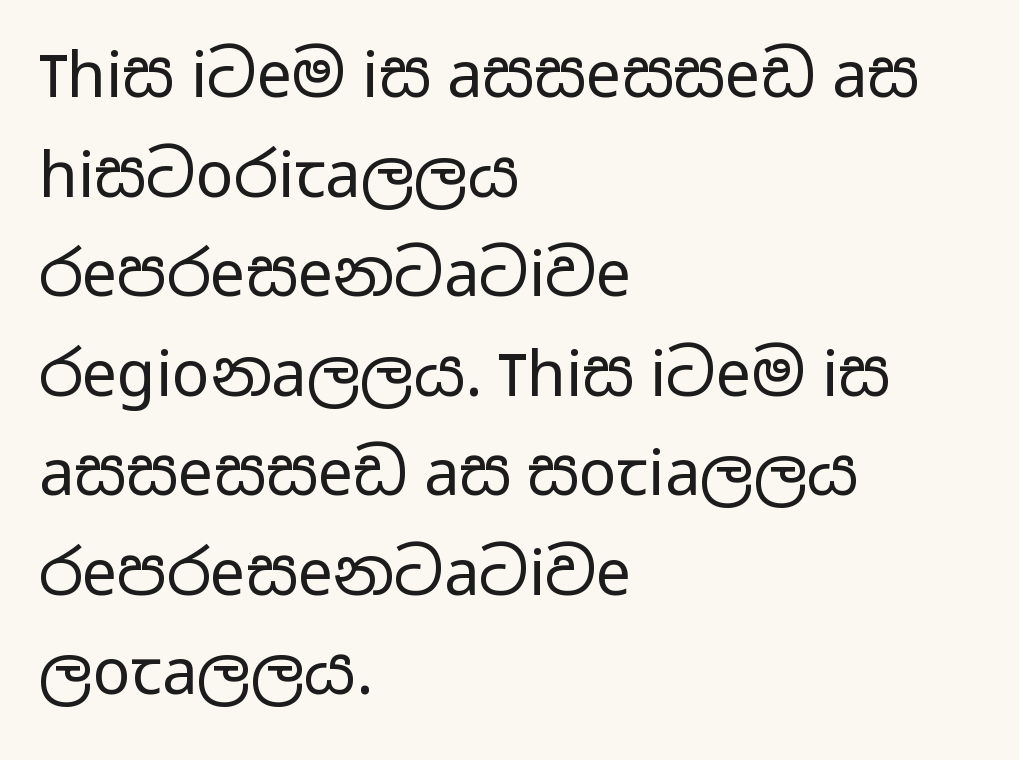
Q: Is the text bold? A: No.
Q: Is the text italic (slanted)? A: No, it is upright.
Q: Is the typeface a serif or a sans-serif typeface? A: Sans-serif.
Q: Is the text underlined? A: No.
Q: How is the paragraph aligned? A: Left-aligned.
Q: Is the spacing between letters normal or unusually wide? A: Normal.
Q: Is the spacing between lines tight, normal or loose? A: Normal.
Q: Width (condensed, normal, or wide)? A: Wide.
Q: Stroke contrast? A: Low.
Q: x-height? A: Medium.
Q: Monospaced? A: No.
